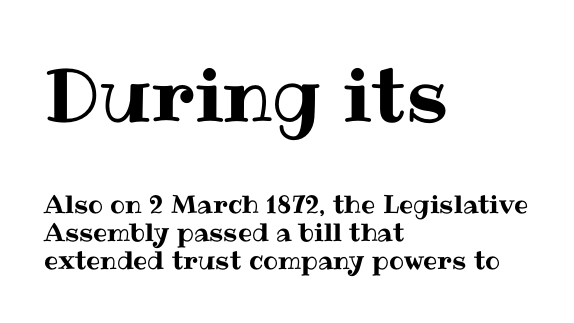
{"italic": "no", "width": "normal", "stroke_contrast": "medium", "x_height": "medium", "monospaced": "no", "underline": "no", "align": "left", "line_spacing": "tight", "line_spacing_ratio": 1.13, "letter_spacing": "normal", "letter_spacing_em": 0.0, "larger_block": "first", "size_ratio": 2.96, "glyph_px": 74}
